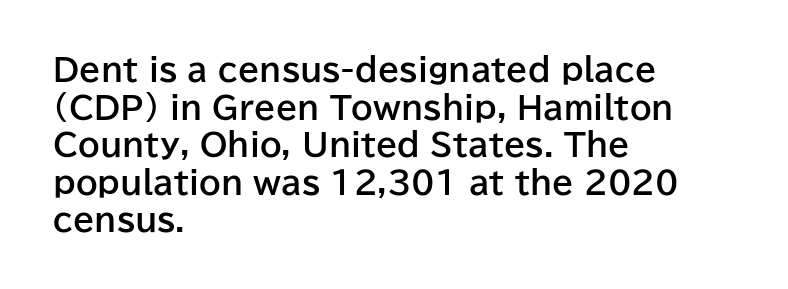
The rendering uses natural spacing where letterforms have individual widths. The lettering stays uniformly vertical, giving the passage a roman look. These lines stack with their left ends in a neat column. Letterform terminals end flat and unadorned throughout the passage. Pretty heavy lettering here — definitely bold. The string is rendered with underlining switched off.
